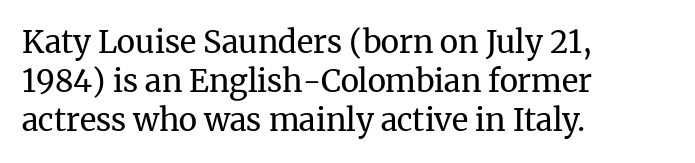
These glyphs show unthickened strokes, regular width or finer. This is the regular roman posture of the typeface. Classification — serif. Look at the tracking — it's just the regular setting, nothing added.
